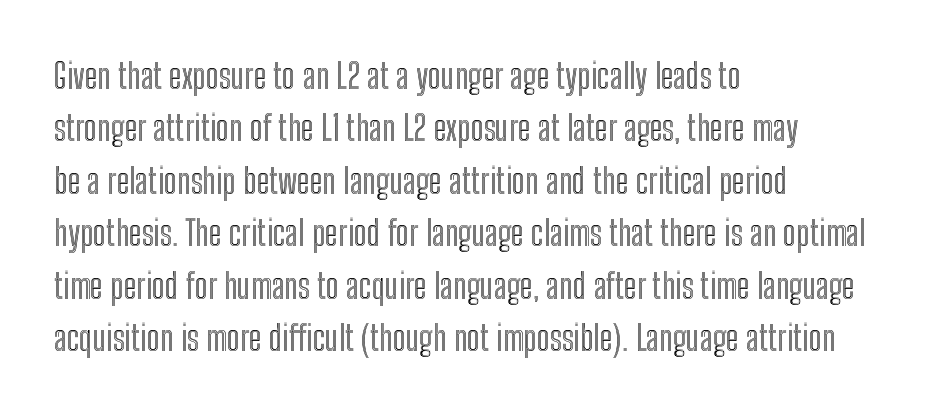
{"italic": "no", "width": "condensed", "x_height": "medium", "monospaced": "no", "underline": "no", "align": "left", "line_spacing": "normal", "line_spacing_ratio": 1.5, "letter_spacing": "normal", "letter_spacing_em": 0.0, "glyph_px": 35}
